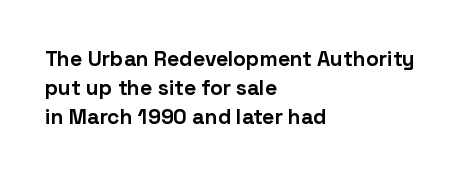
When letters stand straight like this, we call the style roman or upright. Line starts are locked; line ends wander. Quick note: underline off. Words appear dense and cohesive because spacing is normal. A normal amount of white space separates one row of letters from the next.
